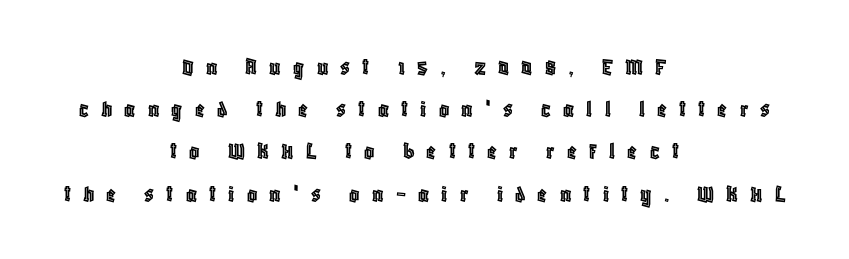
Q: Is the text italic (slanted)? A: No, it is upright.
Q: Is the text underlined? A: No.
Q: How is the paragraph aligned? A: Centered.
Q: Is the spacing between letters normal or unusually wide? A: Unusually wide.
Q: Is the spacing between lines tight, normal or loose? A: Normal.
